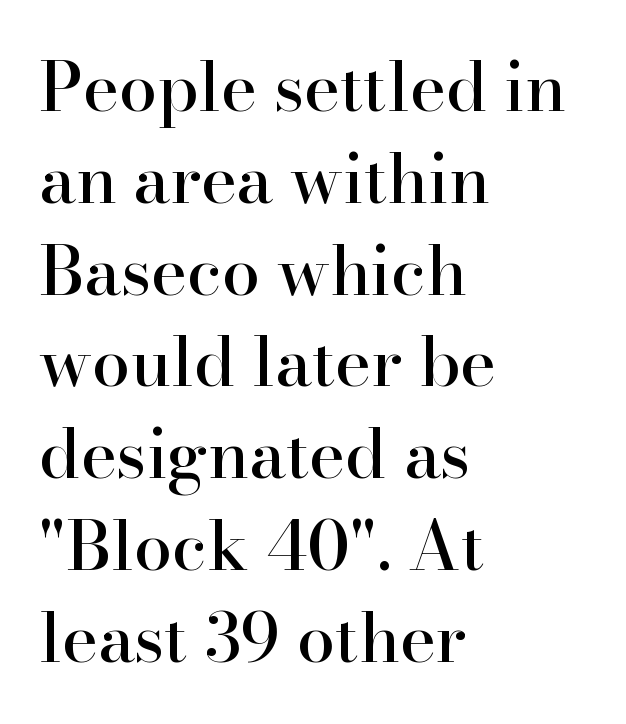
{"serif": "yes", "italic": "no", "width": "normal", "stroke_contrast": "high", "x_height": "small", "monospaced": "no", "underline": "no", "align": "left", "line_spacing": "normal", "line_spacing_ratio": 1.35, "letter_spacing": "normal", "letter_spacing_em": 0.0, "glyph_px": 68}
